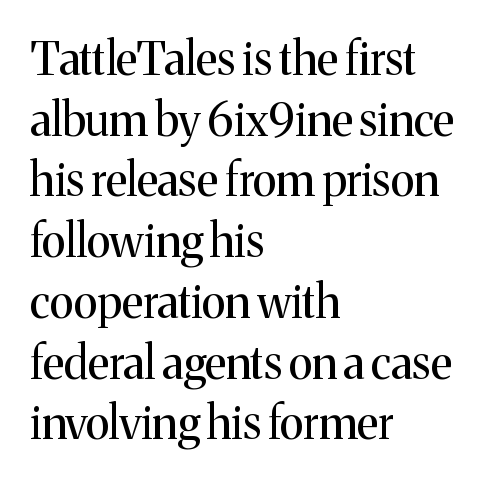
Every stem runs plumb, perpendicular to the baseline. Type style note: has serifs. The gaps between neighbouring characters are ordinary and unremarkable. Only glyphs here, with clear space below each row. The weight tops out at a normal text grade. Think of a printed novel: that variable character pitch is what you see here.
